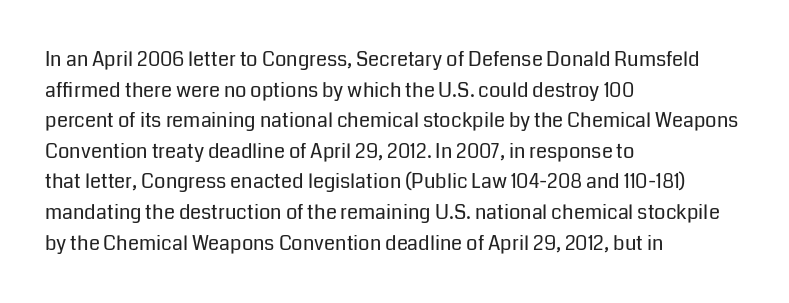
If you drew a line through each stem, it would be perfectly vertical. Students, observe: this is what conventionally led text looks like. Alignment: flush left. Decoration check: the copy has no underline.
